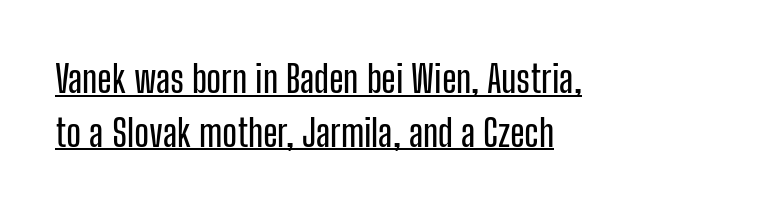
Q: Is the text italic (slanted)? A: No, it is upright.
Q: Is the typeface a serif or a sans-serif typeface? A: Sans-serif.
Q: Is the text underlined? A: Yes.
Q: How is the paragraph aligned? A: Left-aligned.
Q: Is the spacing between letters normal or unusually wide? A: Normal.
Q: Is the spacing between lines tight, normal or loose? A: Normal.
Q: Width (condensed, normal, or wide)? A: Condensed.
Q: Stroke contrast? A: Low.
Q: x-height? A: Medium.
Q: Monospaced? A: No.
